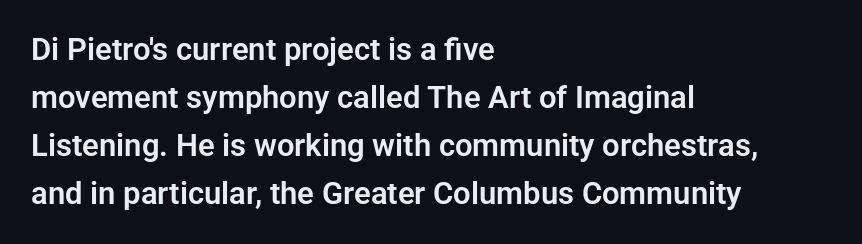
{"serif": "no", "italic": "no", "width": "normal", "stroke_contrast": "low", "x_height": "medium", "monospaced": "no", "underline": "no", "align": "left", "line_spacing": "normal", "line_spacing_ratio": 1.55, "letter_spacing": "normal", "letter_spacing_em": 0.0, "glyph_px": 31}
